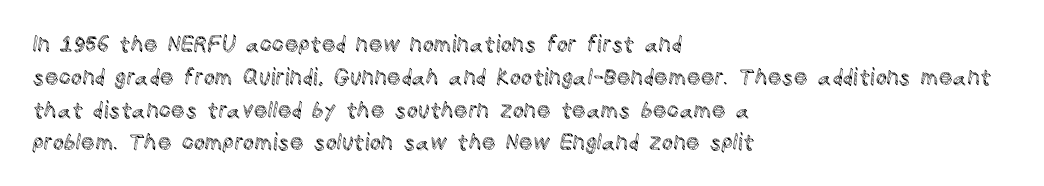
{"underline": "no", "align": "left", "line_spacing": "normal", "line_spacing_ratio": 1.49, "letter_spacing": "normal", "letter_spacing_em": 0.0, "glyph_px": 22}
